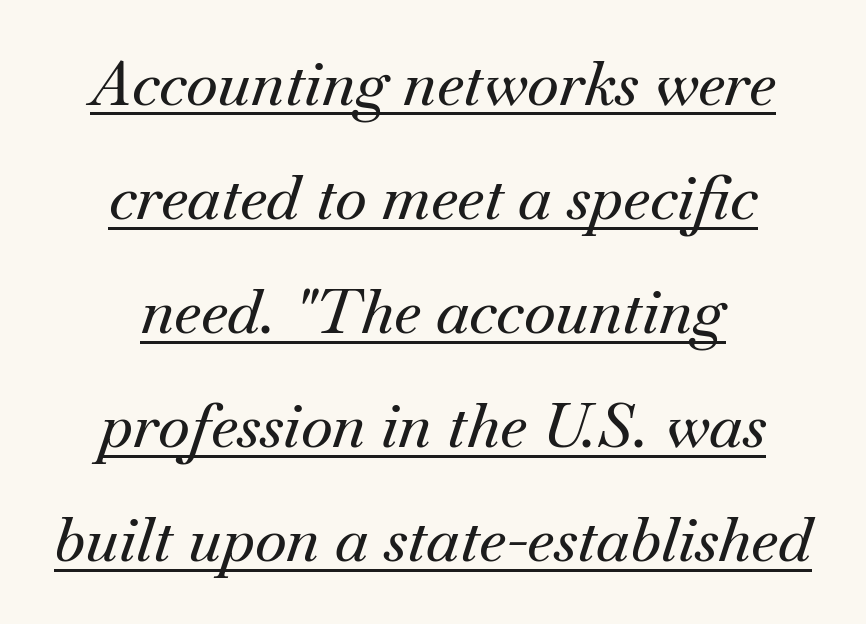
Is the type slanted? Yes — the strokes lean at a clear angle. Small tapered or slab feet sit at the stroke ends, so this counts as serif. Does extra space separate the letters? No, they use regular spacing. Leftover space on each line is divided equally before and after the words. A typesetter would call this proportional, since set widths differ per character.
